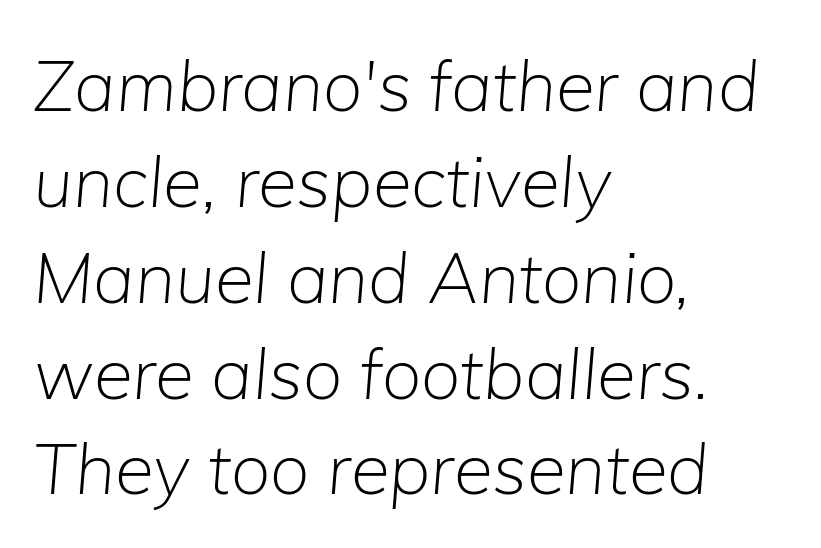
Q: Is the text bold? A: No.
Q: Is the text italic (slanted)? A: Yes, it leans right by about 5 degrees.
Q: Is the text underlined? A: No.
Q: How is the paragraph aligned? A: Left-aligned.
Q: Is the spacing between letters normal or unusually wide? A: Normal.
Q: Is the spacing between lines tight, normal or loose? A: Normal.
Q: Width (condensed, normal, or wide)? A: Normal.
Q: Stroke contrast? A: Low.
Q: x-height? A: Medium.
Q: Monospaced? A: No.
